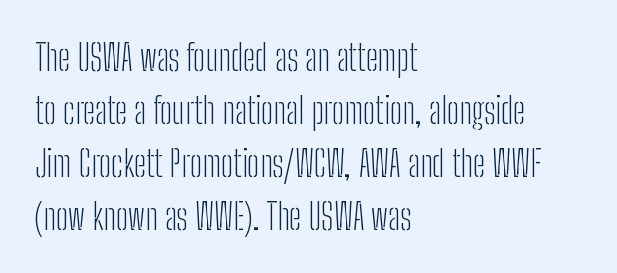
Q: Is the text bold? A: No.
Q: Is the text italic (slanted)? A: No, it is upright.
Q: Is the typeface a serif or a sans-serif typeface? A: Sans-serif.
Q: Is the text underlined? A: No.
Q: How is the paragraph aligned? A: Left-aligned.
Q: Is the spacing between letters normal or unusually wide? A: Normal.
Q: Is the spacing between lines tight, normal or loose? A: Normal.
Q: Width (condensed, normal, or wide)? A: Condensed.
Q: Stroke contrast? A: Low.
Q: x-height? A: Medium.
Q: Monospaced? A: No.
